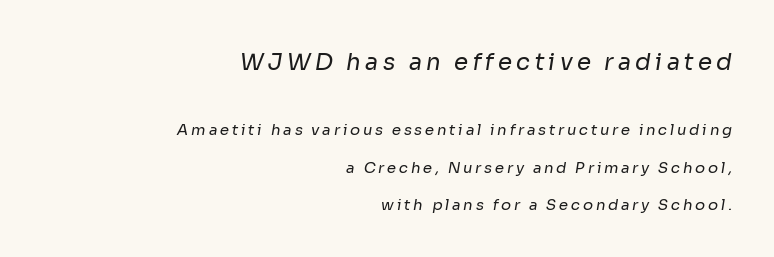
The image shows 23 px text type; set right-aligned, loose line spacing (2.48x), not underlined; the first (top) block is 1.53x larger.
